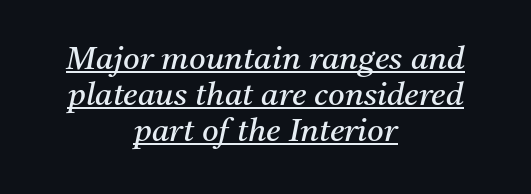
Q: Is the text bold? A: No.
Q: Is the text italic (slanted)? A: Yes, it leans right by about 11 degrees.
Q: Is the typeface a serif or a sans-serif typeface? A: Serif.
Q: Is the text underlined? A: Yes.
Q: How is the paragraph aligned? A: Centered.
Q: Is the spacing between letters normal or unusually wide? A: Normal.
Q: Is the spacing between lines tight, normal or loose? A: Tight.
Q: Width (condensed, normal, or wide)? A: Normal.
Q: Stroke contrast? A: Medium.
Q: x-height? A: Medium.
Q: Monospaced? A: No.
